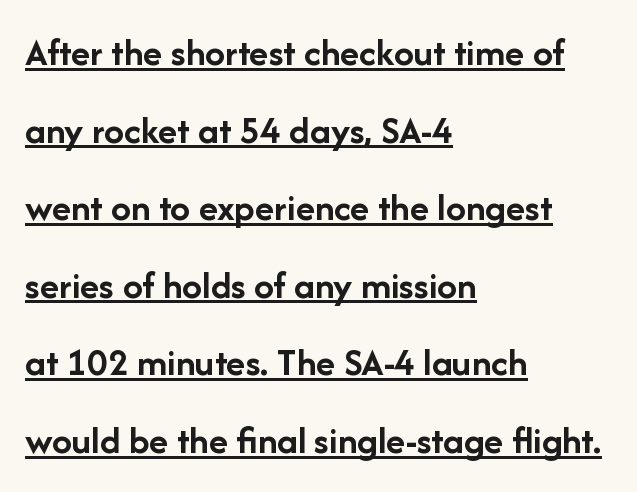
Q: Is the text bold? A: Yes.
Q: Is the text italic (slanted)? A: No, it is upright.
Q: Is the typeface a serif or a sans-serif typeface? A: Sans-serif.
Q: Is the text underlined? A: Yes.
Q: How is the paragraph aligned? A: Left-aligned.
Q: Is the spacing between letters normal or unusually wide? A: Normal.
Q: Is the spacing between lines tight, normal or loose? A: Loose.
Q: Width (condensed, normal, or wide)? A: Normal.
Q: Stroke contrast? A: Low.
Q: x-height? A: Medium.
Q: Monospaced? A: No.
